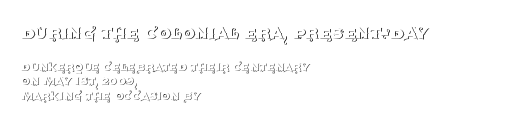
Q: Is the text bold? A: No.
Q: Is the text italic (slanted)? A: No, it is upright.
Q: Is the text underlined? A: No.
Q: How is the paragraph aligned? A: Left-aligned.
Q: Is the spacing between letters normal or unusually wide? A: Normal.
Q: Is the spacing between lines tight, normal or loose? A: Tight.
Q: Which block of text is set in a larger size, the first (top) or the second (bottom)? A: The first (top) one.
